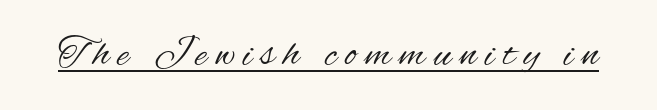
{"serif": "no", "bold": "no", "weight": "regular", "width": "condensed", "stroke_contrast": "medium", "x_height": "small", "monospaced": "no", "underline": "yes", "letter_spacing": "wide", "letter_spacing_em": 0.21, "glyph_px": 41}
